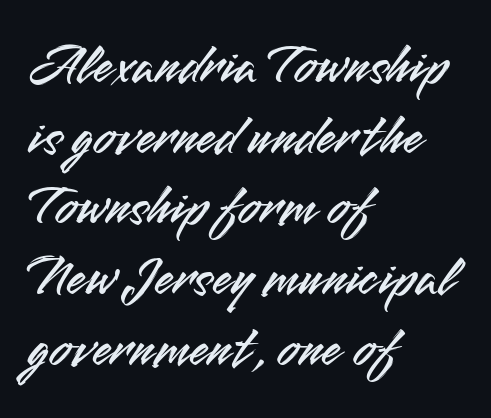
Q: Is the text italic (slanted)? A: Yes.
Q: Is the typeface a serif or a sans-serif typeface? A: Sans-serif.
Q: Is the text underlined? A: No.
Q: How is the paragraph aligned? A: Left-aligned.
Q: Is the spacing between letters normal or unusually wide? A: Normal.
Q: Width (condensed, normal, or wide)? A: Normal.
Q: Stroke contrast? A: Medium.
Q: x-height? A: Small.
Q: Monospaced? A: No.
